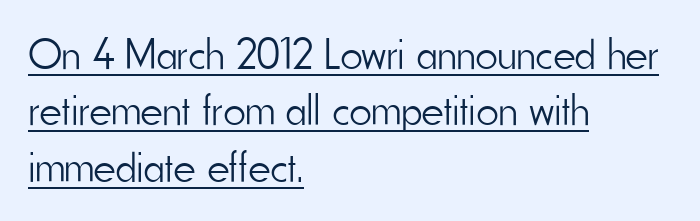
Q: Is the text bold? A: No.
Q: Is the text italic (slanted)? A: No, it is upright.
Q: Is the typeface a serif or a sans-serif typeface? A: Sans-serif.
Q: Is the text underlined? A: Yes.
Q: How is the paragraph aligned? A: Left-aligned.
Q: Is the spacing between letters normal or unusually wide? A: Normal.
Q: Is the spacing between lines tight, normal or loose? A: Normal.
Q: Width (condensed, normal, or wide)? A: Condensed.
Q: Stroke contrast? A: Low.
Q: x-height? A: Small.
Q: Monospaced? A: No.
